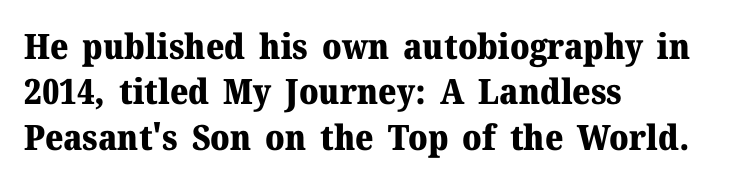
In terms of posture, this sample is upright. What stands out about the letter spacing? Nothing — it is the standard amount. No word sits above an underline. Is there much room between lines? A standard amount, neither cramped nor airy. Proportional: the letters do not fall into vertical columns. A typesetter would label this face a serif.
